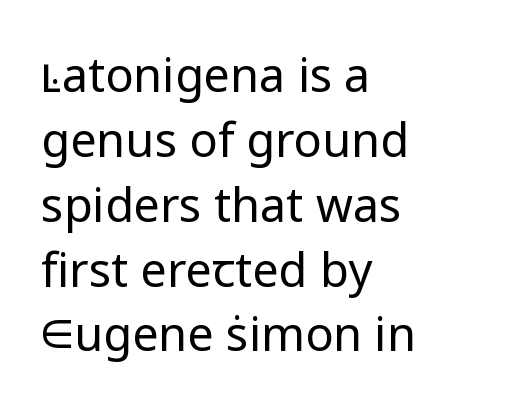
The image shows 47 px regular-weight sans-serif type, upright; set left-aligned, normal line spacing (1.38x), normal letter spacing, not underlined; low stroke contrast and a medium x-height.
